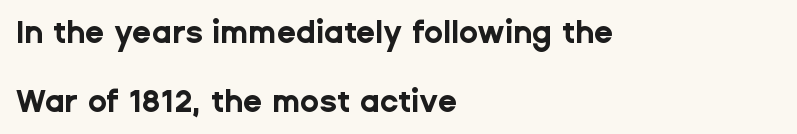
This is roman type, the default non-slanted kind. Has an underline been added? It has not. The passage shown is emphatically bold. Summary of vertical rhythm: relaxed, with wide interline spacing. The rendering shows plain stroke endings on the letterforms — a sans-serif design.
